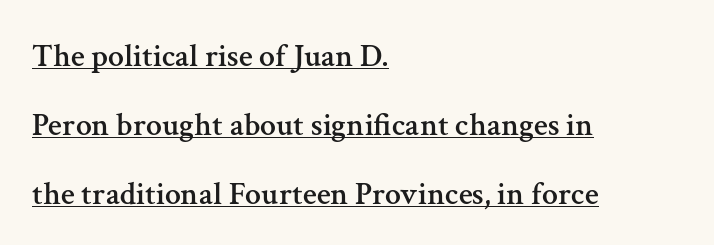
The image shows 32 px serif type, upright; set left-aligned, loose line spacing (2.16x), normal letter spacing, underlined; medium stroke contrast and a medium x-height.
